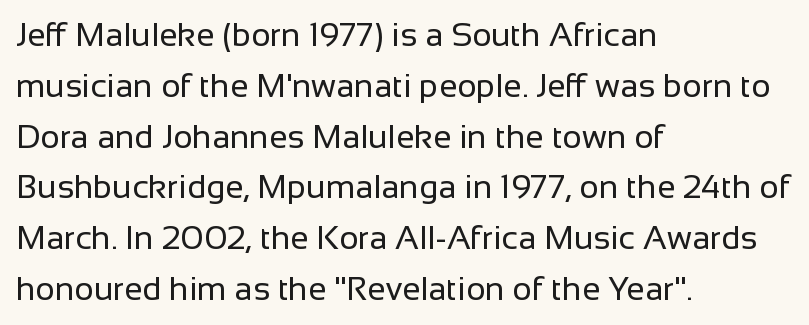
Q: Is the text bold? A: No.
Q: Is the text italic (slanted)? A: No, it is upright.
Q: Is the typeface a serif or a sans-serif typeface? A: Sans-serif.
Q: Is the text underlined? A: No.
Q: How is the paragraph aligned? A: Left-aligned.
Q: Is the spacing between letters normal or unusually wide? A: Normal.
Q: Is the spacing between lines tight, normal or loose? A: Normal.
Q: Width (condensed, normal, or wide)? A: Normal.
Q: Stroke contrast? A: Low.
Q: x-height? A: Medium.
Q: Monospaced? A: No.
